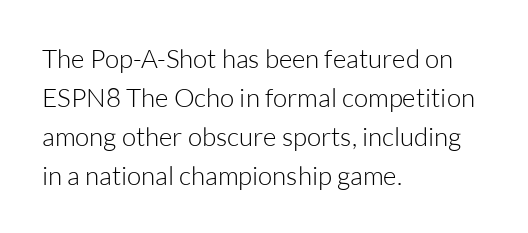
{"italic": "no", "bold": "no", "underline": "no", "align": "left", "line_spacing": "normal", "line_spacing_ratio": 1.5, "letter_spacing": "normal", "letter_spacing_em": 0.0, "glyph_px": 26}
